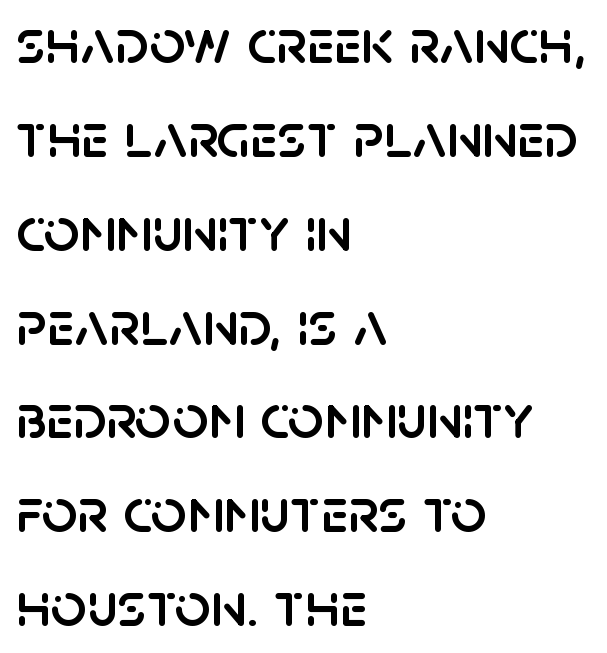
{"serif": "no", "italic": "no", "width": "normal", "stroke_contrast": "low", "x_height": "large", "monospaced": "no", "underline": "no", "align": "left", "line_spacing": "normal", "line_spacing_ratio": 1.49, "letter_spacing": "normal", "letter_spacing_em": 0.0, "glyph_px": 63}
